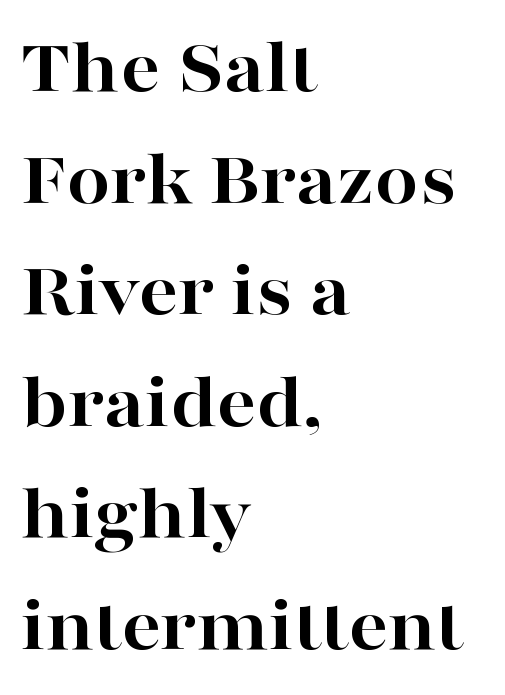
Q: Is the text bold? A: Yes.
Q: Is the text italic (slanted)? A: No, it is upright.
Q: Is the typeface a serif or a sans-serif typeface? A: Serif.
Q: Is the text underlined? A: No.
Q: How is the paragraph aligned? A: Left-aligned.
Q: Is the spacing between letters normal or unusually wide? A: Normal.
Q: Is the spacing between lines tight, normal or loose? A: Normal.
Q: Width (condensed, normal, or wide)? A: Wide.
Q: Stroke contrast? A: High.
Q: x-height? A: Medium.
Q: Monospaced? A: No.
